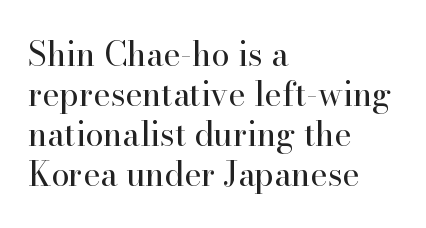
The image shows 33 px regular-weight serif type, upright; set left-aligned, line spacing 1.21x, normal letter spacing, not underlined; high stroke contrast and a small x-height.
